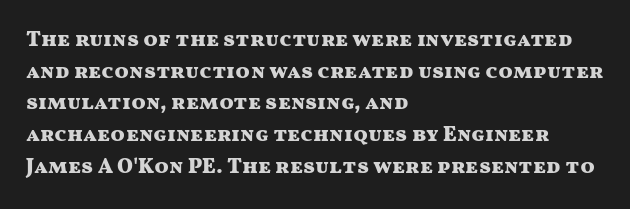
The image shows 21 px bold type, upright; set left-aligned, normal line spacing (1.51x), normal letter spacing, not underlined.
